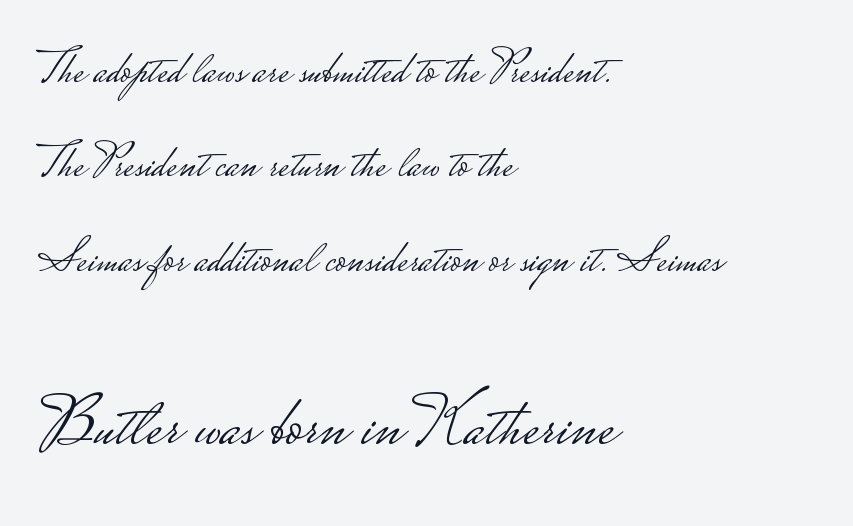
The image shows 71 px light, wide sans-serif type; set left-aligned, loose line spacing (2.01x), normal letter spacing, not underlined; the second (bottom) block is 1.51x larger; low stroke contrast.
